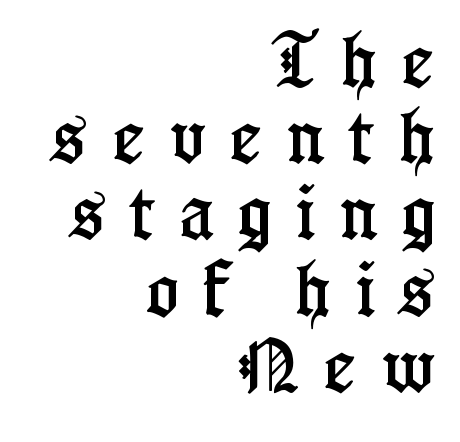
The image shows 60 px condensed serif type, upright; set right-aligned, normal line spacing (1.27x), unusually wide letter spacing (+0.42 em), not underlined; low stroke contrast and a medium x-height.
